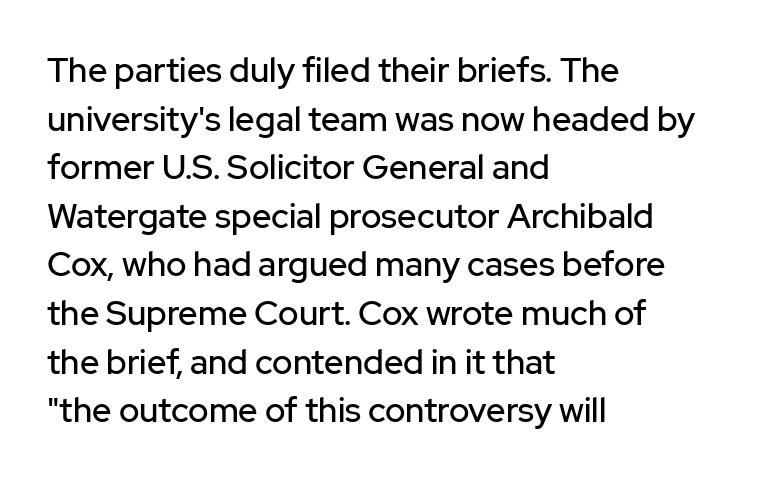
The image shows 34 px sans-serif type, upright; set left-aligned, normal line spacing (1.43x), normal letter spacing, not underlined; low stroke contrast and a medium x-height.
